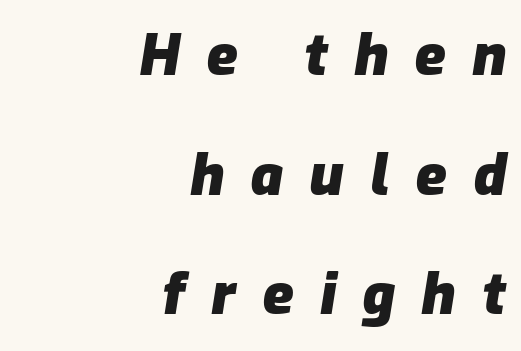
The image shows 57 px heavy type, italic (leaning right); set right-aligned, loose line spacing (2.1x), unusually wide letter spacing (+0.46 em), not underlined; low stroke contrast and a medium x-height.
